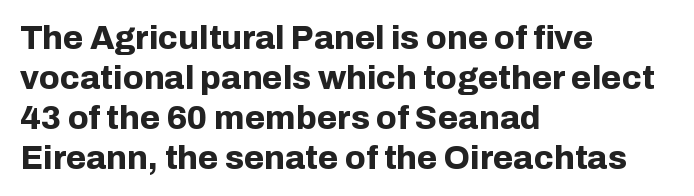
The image shows 33 px bold sans-serif type, upright; set left-aligned, line spacing 1.21x, normal letter spacing, not underlined; low stroke contrast and a medium x-height.
